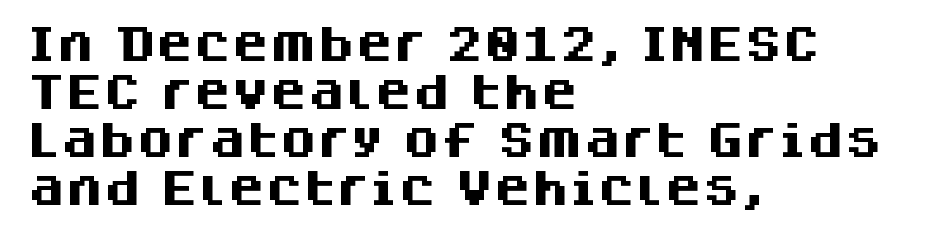
Q: Is the text bold? A: Yes.
Q: Is the text italic (slanted)? A: No, it is upright.
Q: Is the typeface a serif or a sans-serif typeface? A: Sans-serif.
Q: Is the text underlined? A: No.
Q: How is the paragraph aligned? A: Left-aligned.
Q: Is the spacing between letters normal or unusually wide? A: Normal.
Q: Is the spacing between lines tight, normal or loose? A: Normal.
Q: Width (condensed, normal, or wide)? A: Normal.
Q: Stroke contrast? A: Medium.
Q: x-height? A: Large.
Q: Monospaced? A: No.
